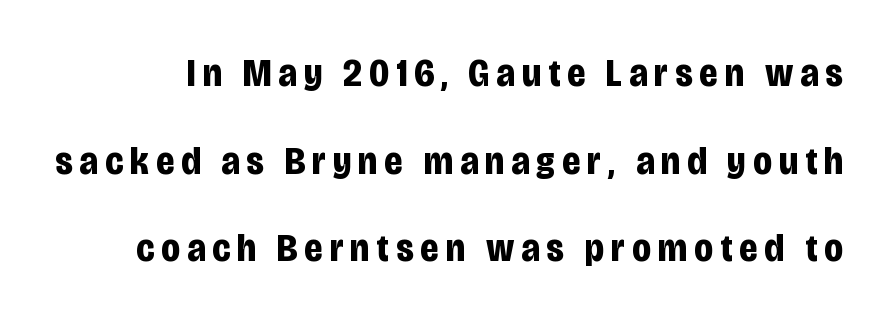
Q: Is the text bold? A: Yes.
Q: Is the text italic (slanted)? A: No, it is upright.
Q: Is the typeface a serif or a sans-serif typeface? A: Sans-serif.
Q: Is the text underlined? A: No.
Q: Is the spacing between lines tight, normal or loose? A: Loose.
Q: Width (condensed, normal, or wide)? A: Condensed.
Q: Stroke contrast? A: Low.
Q: x-height? A: Large.
Q: Monospaced? A: No.
